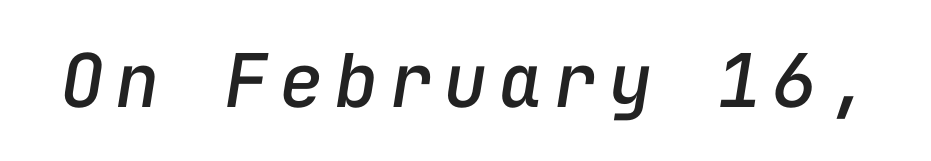
Decoration check: the copy has no underline. Looks like terminal output: every glyph gets an equal slot. A typesetter would mark this as italic.
